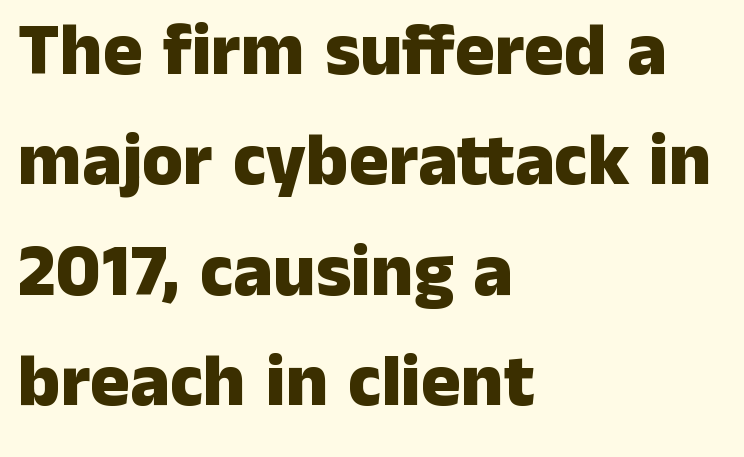
Q: Is the text bold? A: Yes.
Q: Is the text italic (slanted)? A: No, it is upright.
Q: Is the typeface a serif or a sans-serif typeface? A: Sans-serif.
Q: Is the text underlined? A: No.
Q: How is the paragraph aligned? A: Left-aligned.
Q: Is the spacing between letters normal or unusually wide? A: Normal.
Q: Is the spacing between lines tight, normal or loose? A: Normal.
Q: Width (condensed, normal, or wide)? A: Normal.
Q: Stroke contrast? A: Low.
Q: x-height? A: Medium.
Q: Monospaced? A: No.
